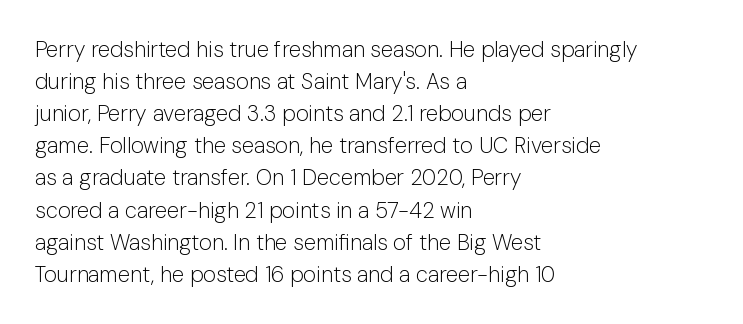
Q: Is the text bold? A: No.
Q: Is the text italic (slanted)? A: No, it is upright.
Q: Is the text underlined? A: No.
Q: How is the paragraph aligned? A: Left-aligned.
Q: Is the spacing between letters normal or unusually wide? A: Normal.
Q: Is the spacing between lines tight, normal or loose? A: Normal.
